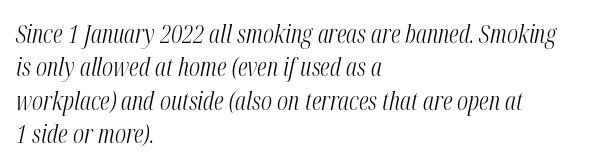
{"italic": "yes", "lean": "right", "slant_degrees": 12, "bold": "no", "underline": "no", "align": "left", "line_spacing": "normal", "line_spacing_ratio": 1.34, "letter_spacing": "normal", "letter_spacing_em": 0.0, "glyph_px": 25}
